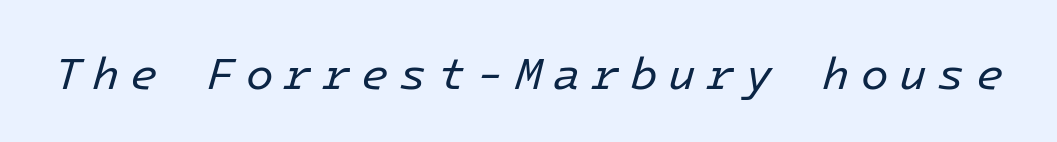
The image shows 45 px regular-weight type, italic (leaning right); set unusually wide letter spacing (+0.24 em), not underlined; low stroke contrast and a medium x-height.
